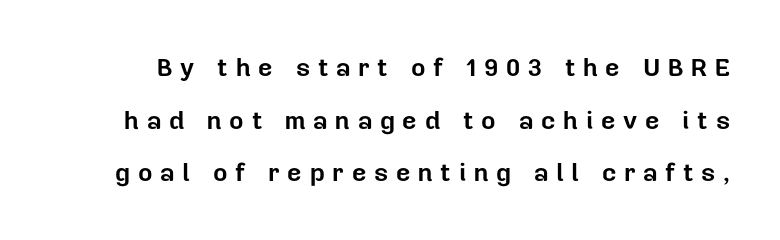
The foot of each line stays bare and open. This sample uses expanded letter spacing, leaving extra air between glyphs. Style check: upright. The passage shown is emphatically bold. A typesetter would call this leading open, well beyond the default.
